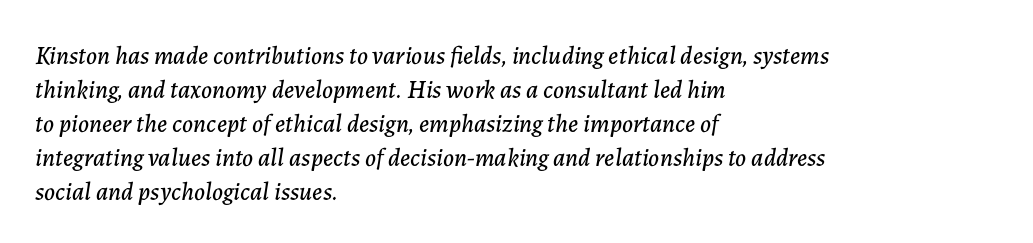
The image shows 25 px text type, italic (leaning right); set left-aligned, normal line spacing (1.36x), normal letter spacing, not underlined.
